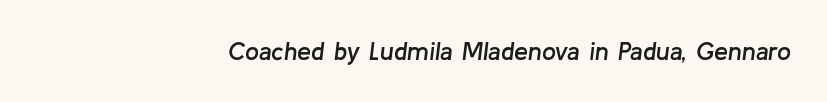
{"italic": "yes", "lean": "right", "slant_degrees": 8, "bold": "semi", "underline": "no", "align": "right", "letter_spacing": "normal", "letter_spacing_em": 0.0, "glyph_px": 25}
